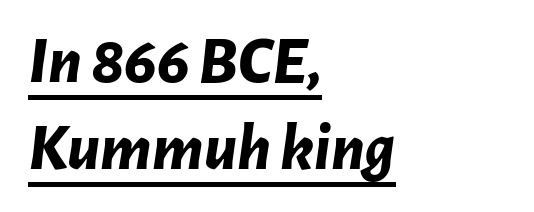
Q: Is the text bold? A: Yes.
Q: Is the text italic (slanted)? A: Yes, it leans right by about 7 degrees.
Q: Is the text underlined? A: Yes.
Q: How is the paragraph aligned? A: Left-aligned.
Q: Is the spacing between letters normal or unusually wide? A: Normal.
Q: Is the spacing between lines tight, normal or loose? A: Normal.
Q: Width (condensed, normal, or wide)? A: Normal.
Q: Stroke contrast? A: Low.
Q: x-height? A: Medium.
Q: Monospaced? A: No.
